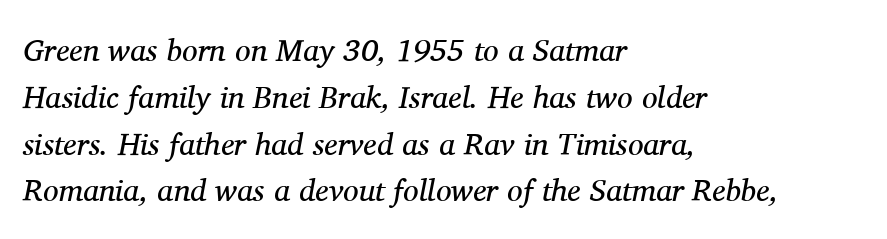
{"serif": "yes", "italic": "yes", "lean": "right", "slant_degrees": 11, "bold": "no", "weight": "regular", "width": "normal", "stroke_contrast": "medium", "x_height": "medium", "monospaced": "no", "underline": "no", "align": "left", "line_spacing": "normal", "line_spacing_ratio": 1.51, "letter_spacing": "normal", "letter_spacing_em": 0.0, "glyph_px": 31}
